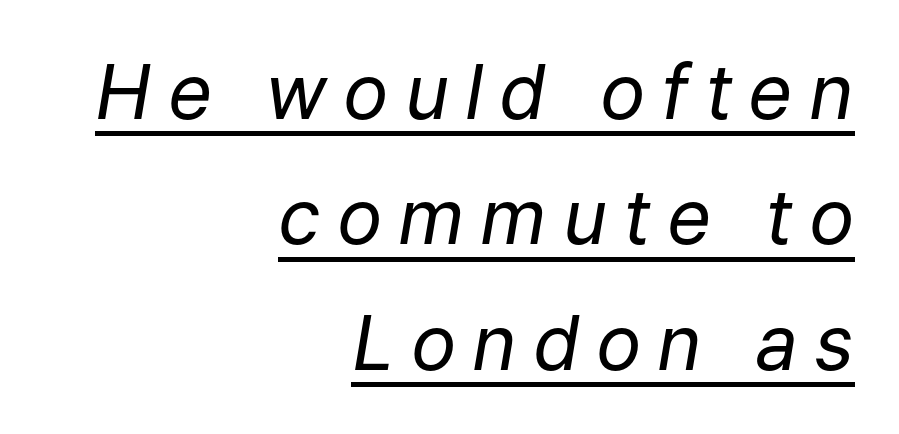
Q: Is the text bold? A: No.
Q: Is the text italic (slanted)? A: Yes, it leans right by about 9 degrees.
Q: Is the text underlined? A: Yes.
Q: How is the paragraph aligned? A: Right-aligned.
Q: Is the spacing between letters normal or unusually wide? A: Unusually wide.
Q: Is the spacing between lines tight, normal or loose? A: Normal.
Q: Width (condensed, normal, or wide)? A: Normal.
Q: Stroke contrast? A: Low.
Q: x-height? A: Medium.
Q: Monospaced? A: No.
